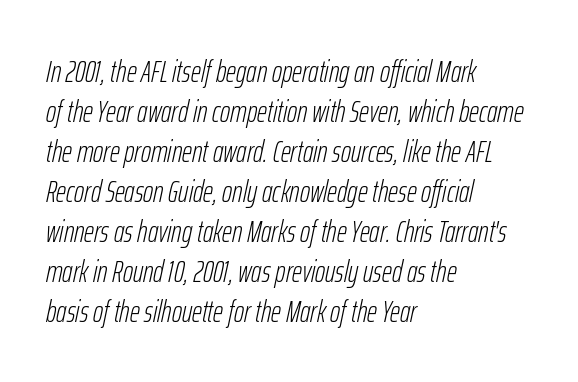
The image shows 31 px light, condensed type, italic (leaning right); set left-aligned, normal line spacing (1.29x), normal letter spacing, not underlined; low stroke contrast and a medium x-height.
